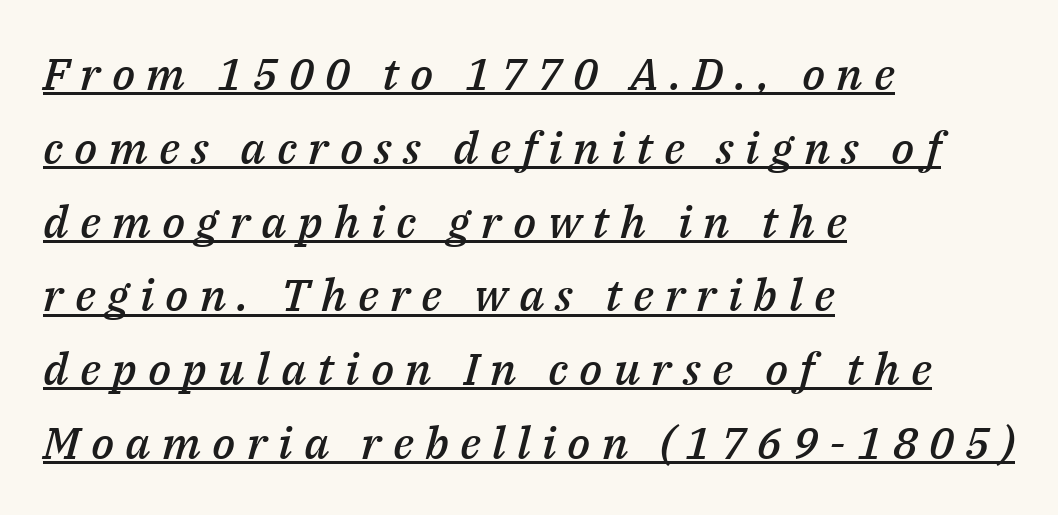
{"italic": "yes", "lean": "right", "slant_degrees": 14, "bold": "semi", "weight": "semibold", "width": "normal", "stroke_contrast": "medium", "x_height": "medium", "monospaced": "no", "underline": "yes", "align": "left", "line_spacing": "normal", "line_spacing_ratio": 1.64, "letter_spacing": "wide", "letter_spacing_em": 0.25, "glyph_px": 45}
